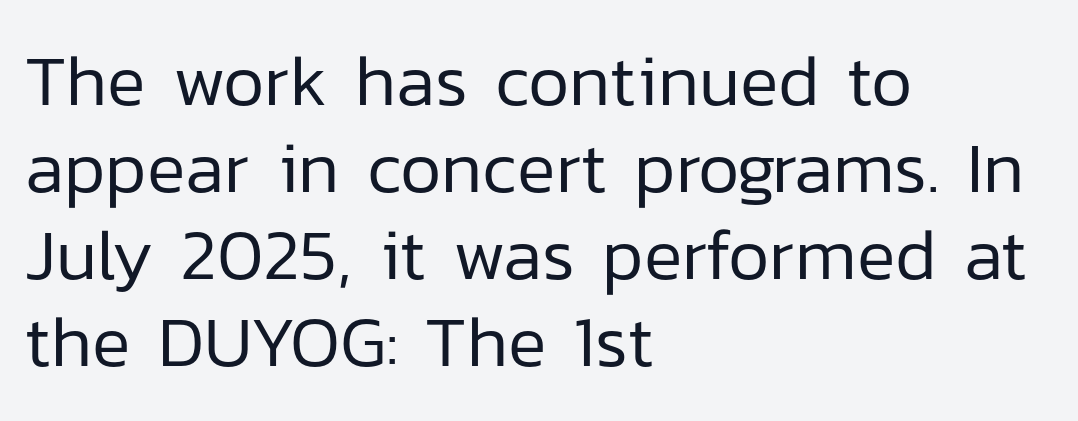
Q: Is the text bold? A: No.
Q: Is the text italic (slanted)? A: No, it is upright.
Q: Is the typeface a serif or a sans-serif typeface? A: Sans-serif.
Q: Is the text underlined? A: No.
Q: How is the paragraph aligned? A: Left-aligned.
Q: Is the spacing between letters normal or unusually wide? A: Normal.
Q: Width (condensed, normal, or wide)? A: Normal.
Q: Stroke contrast? A: Low.
Q: x-height? A: Medium.
Q: Monospaced? A: No.
